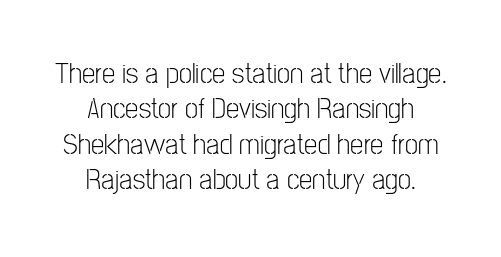
{"serif": "no", "italic": "no", "bold": "no", "weight": "light", "width": "condensed", "stroke_contrast": "low", "x_height": "medium", "monospaced": "no", "underline": "no", "align": "center", "line_spacing_ratio": 1.18, "letter_spacing": "normal", "letter_spacing_em": 0.0, "glyph_px": 30}
